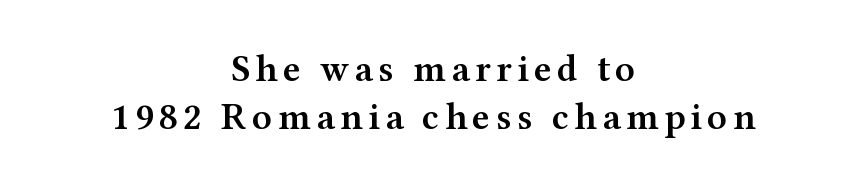
{"serif": "yes", "italic": "no", "bold": "semi", "weight": "semibold", "width": "wide", "stroke_contrast": "medium", "x_height": "medium", "monospaced": "no", "underline": "no", "align": "center", "line_spacing": "normal", "line_spacing_ratio": 1.26, "glyph_px": 38}
